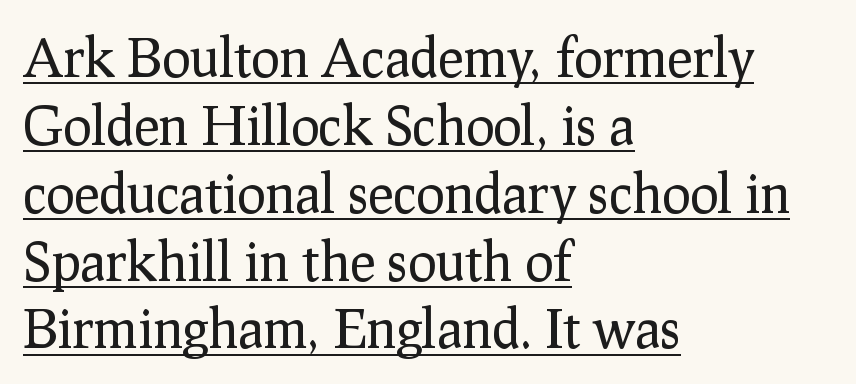
{"serif": "yes", "italic": "no", "bold": "no", "weight": "regular", "width": "normal", "stroke_contrast": "low", "x_height": "medium", "monospaced": "no", "underline": "yes", "align": "left", "line_spacing": "normal", "line_spacing_ratio": 1.28, "letter_spacing": "normal", "letter_spacing_em": 0.0, "glyph_px": 53}
